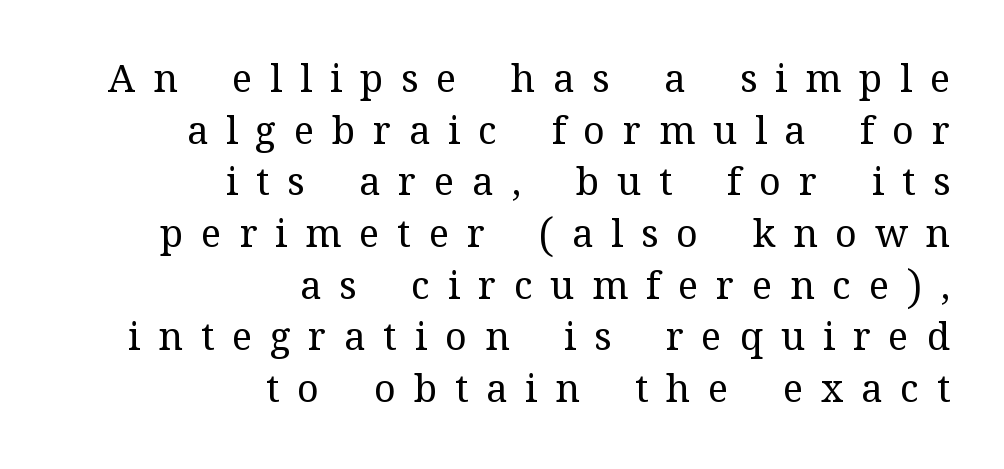
The image shows 38 px regular-weight serif type, upright; set right-aligned, normal line spacing (1.36x), unusually wide letter spacing (+0.47 em), not underlined; medium stroke contrast and a medium x-height.
